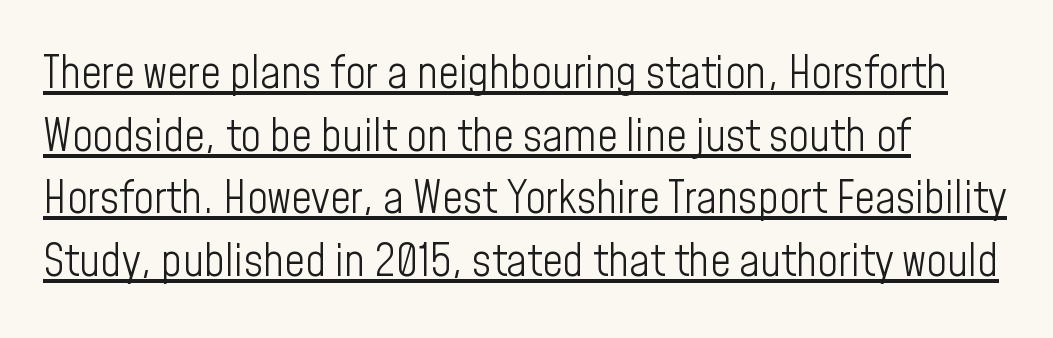
Q: Is the text bold? A: No.
Q: Is the text italic (slanted)? A: No, it is upright.
Q: Is the typeface a serif or a sans-serif typeface? A: Sans-serif.
Q: Is the text underlined? A: Yes.
Q: How is the paragraph aligned? A: Left-aligned.
Q: Is the spacing between letters normal or unusually wide? A: Normal.
Q: Is the spacing between lines tight, normal or loose? A: Normal.
Q: Width (condensed, normal, or wide)? A: Condensed.
Q: Stroke contrast? A: Low.
Q: x-height? A: Medium.
Q: Monospaced? A: No.
